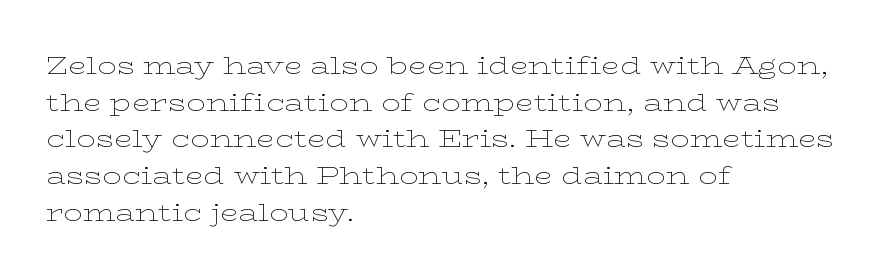
Standard letterfit; no display-style spreading of the glyphs. No chunkiness to these letters — they're not bold. This is roman type, the default non-slanted kind. Does the copy run flush right? No — it runs flush left.
